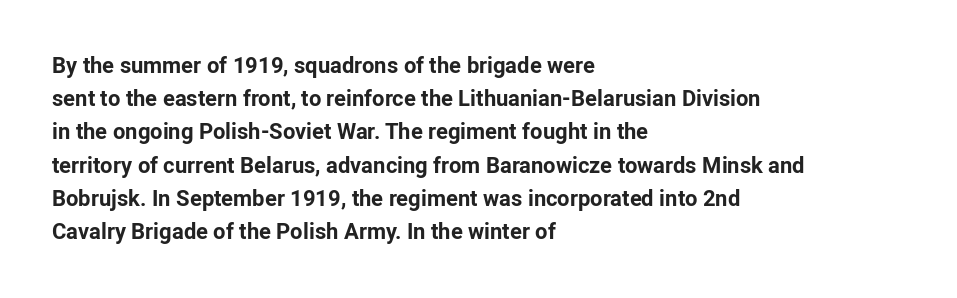
{"italic": "no", "bold": "yes", "underline": "no", "align": "left", "line_spacing": "normal", "line_spacing_ratio": 1.51, "letter_spacing": "normal", "letter_spacing_em": 0.0, "glyph_px": 22}
